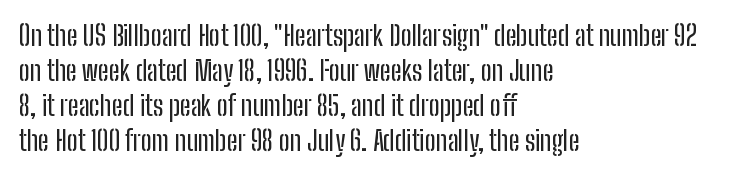
The image shows 27 px text type, upright; set left-aligned, normal line spacing (1.3x), normal letter spacing, not underlined.
